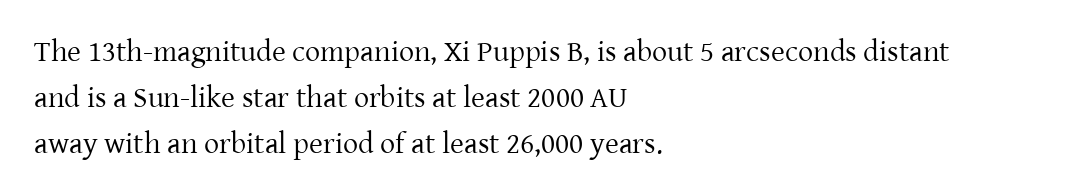
{"serif": "yes", "italic": "no", "bold": "no", "weight": "regular", "width": "normal", "stroke_contrast": "low", "x_height": "medium", "monospaced": "no", "underline": "no", "align": "left", "line_spacing": "normal", "line_spacing_ratio": 1.53, "letter_spacing": "normal", "letter_spacing_em": 0.0, "glyph_px": 30}
